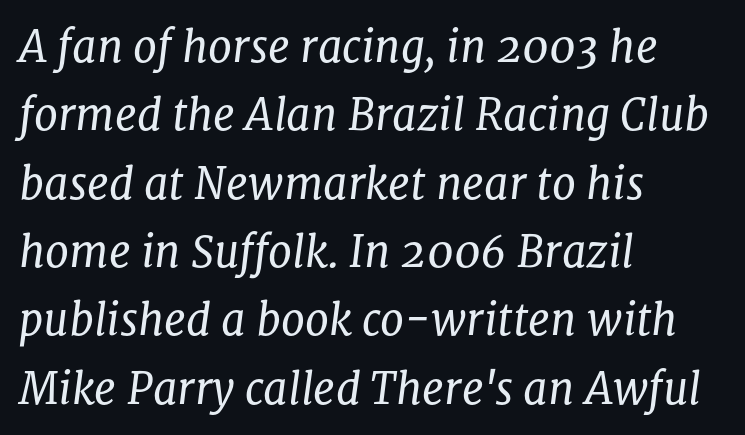
Quick note: italic. Leftover space on each line is placed entirely after the last word. The rendering keeps characters at their native spacing. The specimen omits any rule beneath the text block's lines. Note the varied advance widths — an 'i' is clearly narrower than an 'm'.
